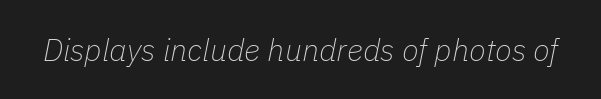
{"italic": "yes", "lean": "right", "slant_degrees": 11, "bold": "no", "weight": "thin", "width": "normal", "stroke_contrast": "low", "x_height": "medium", "monospaced": "no", "underline": "no", "letter_spacing": "normal", "letter_spacing_em": 0.0, "glyph_px": 31}
